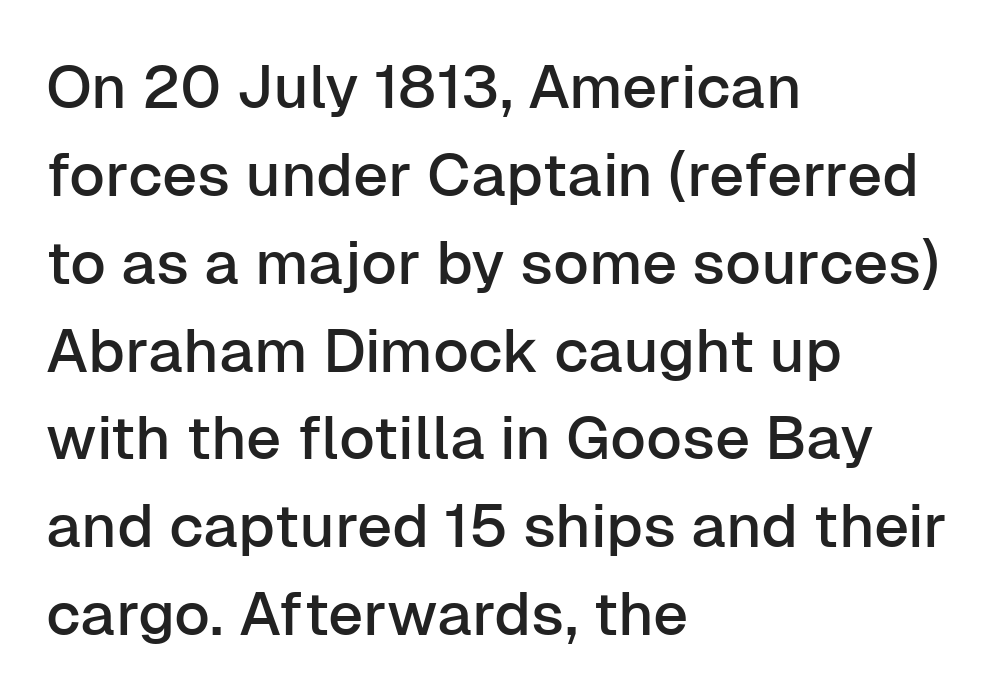
{"serif": "no", "italic": "no", "width": "normal", "stroke_contrast": "low", "x_height": "medium", "monospaced": "no", "underline": "no", "align": "left", "line_spacing": "normal", "line_spacing_ratio": 1.44, "letter_spacing": "normal", "letter_spacing_em": 0.0, "glyph_px": 61}
